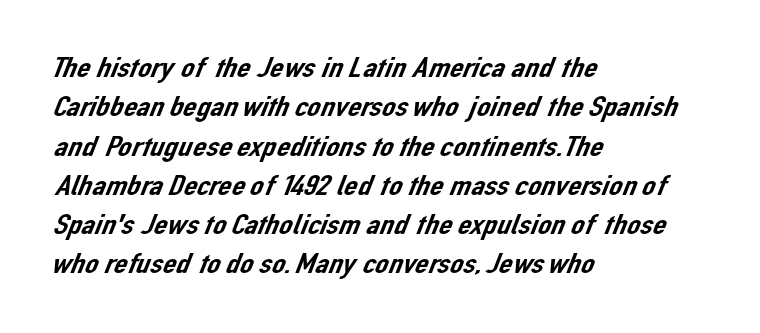
Q: Is the typeface a serif or a sans-serif typeface? A: Sans-serif.
Q: Is the text underlined? A: No.
Q: How is the paragraph aligned? A: Left-aligned.
Q: Is the spacing between letters normal or unusually wide? A: Normal.
Q: Is the spacing between lines tight, normal or loose? A: Normal.
Q: Width (condensed, normal, or wide)? A: Normal.
Q: Stroke contrast? A: Low.
Q: x-height? A: Medium.
Q: Monospaced? A: No.
